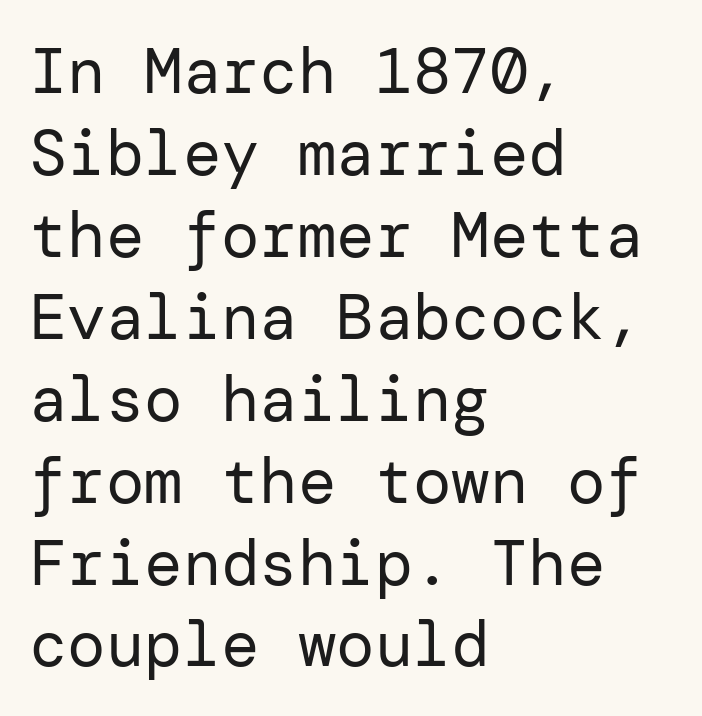
The weight tops out at a normal text grade. Look at the tracking — it's just the regular setting, nothing added. The paragraph has a hard left edge and a soft right edge. Has an underline been added? It has not. What kind of face is this? One without serifs — a sans. Posture: straight, roman, zero tilt.
